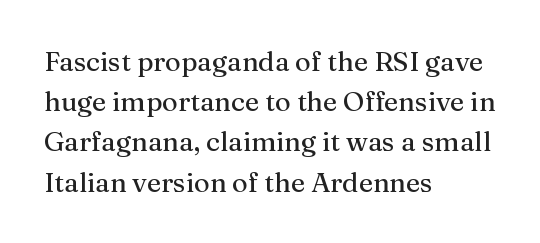
The image shows 27 px text type, upright; set left-aligned, normal line spacing (1.49x), normal letter spacing, not underlined.
